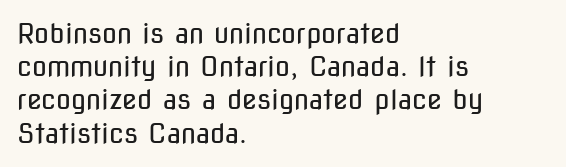
Q: Is the text bold? A: No.
Q: Is the text italic (slanted)? A: No, it is upright.
Q: Is the text underlined? A: No.
Q: How is the paragraph aligned? A: Left-aligned.
Q: Is the spacing between letters normal or unusually wide? A: Normal.
